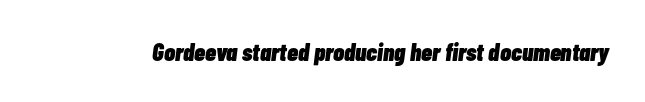
{"italic": "yes", "lean": "right", "slant_degrees": 7, "bold": "yes", "underline": "no", "letter_spacing": "normal", "letter_spacing_em": 0.0, "glyph_px": 25}
